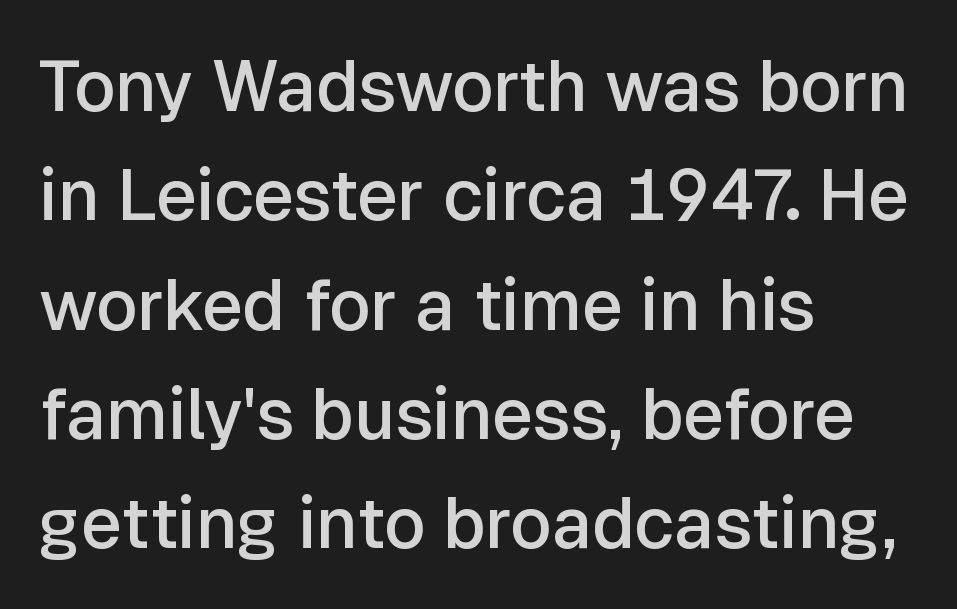
Heft: intermediate — a semibold. These lines keep a tight, regular rhythm from letter to letter. Nope, no serifs anywhere on these letters. The rendering anchors every line to the left-hand side. The words here are not underlined. Think of a printed novel: that variable character pitch is what you see here.
